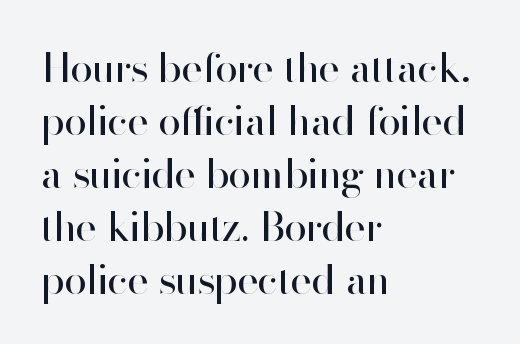
Every character sits straight up, as roman type does. Each letter keeps its own natural width here, so spacing adapts to shape. The typeface has the unassuming heft of standard copy or less. The line texture is even and compact thanks to regular tracking.
